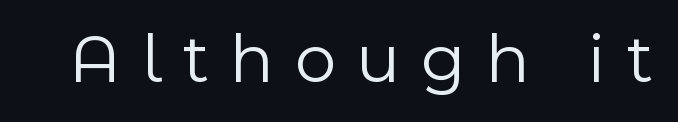
Q: Is the text bold? A: No.
Q: Is the text italic (slanted)? A: No, it is upright.
Q: Is the typeface a serif or a sans-serif typeface? A: Sans-serif.
Q: Is the text underlined? A: No.
Q: Is the spacing between letters normal or unusually wide? A: Unusually wide.
Q: Width (condensed, normal, or wide)? A: Normal.
Q: x-height? A: Medium.
Q: Monospaced? A: No.
